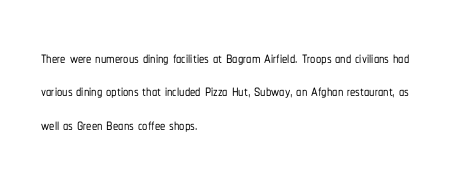
The image shows 21 px text type, upright; set left-aligned, normal line spacing (1.59x), normal letter spacing, not underlined.
